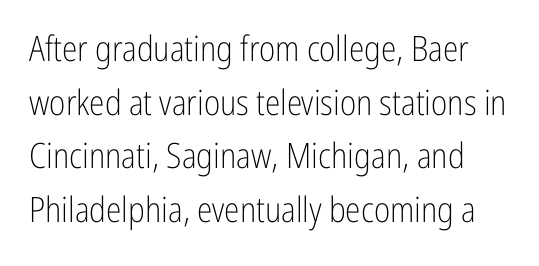
{"serif": "no", "italic": "no", "bold": "no", "weight": "light", "width": "condensed", "stroke_contrast": "low", "x_height": "medium", "monospaced": "no", "underline": "no", "line_spacing": "normal", "line_spacing_ratio": 1.53, "letter_spacing": "normal", "letter_spacing_em": 0.0, "glyph_px": 35}
